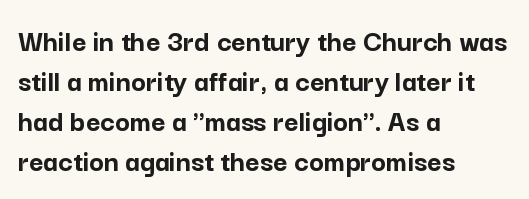
Q: Is the text bold? A: Yes.
Q: Is the text italic (slanted)? A: No, it is upright.
Q: Is the typeface a serif or a sans-serif typeface? A: Sans-serif.
Q: Is the text underlined? A: No.
Q: How is the paragraph aligned? A: Left-aligned.
Q: Is the spacing between letters normal or unusually wide? A: Normal.
Q: Is the spacing between lines tight, normal or loose? A: Normal.
Q: Width (condensed, normal, or wide)? A: Normal.
Q: Stroke contrast? A: Low.
Q: x-height? A: Medium.
Q: Monospaced? A: No.
